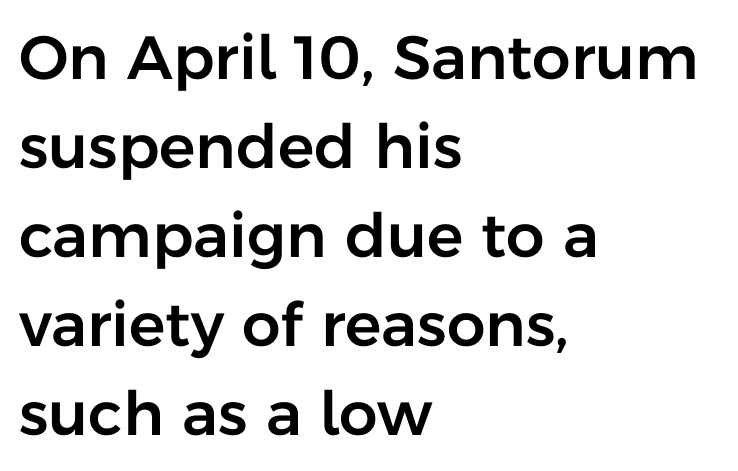
Q: Is the text italic (slanted)? A: No, it is upright.
Q: Is the typeface a serif or a sans-serif typeface? A: Sans-serif.
Q: Is the text underlined? A: No.
Q: How is the paragraph aligned? A: Left-aligned.
Q: Is the spacing between letters normal or unusually wide? A: Normal.
Q: Is the spacing between lines tight, normal or loose? A: Normal.
Q: Width (condensed, normal, or wide)? A: Normal.
Q: Stroke contrast? A: Low.
Q: x-height? A: Medium.
Q: Monospaced? A: No.
